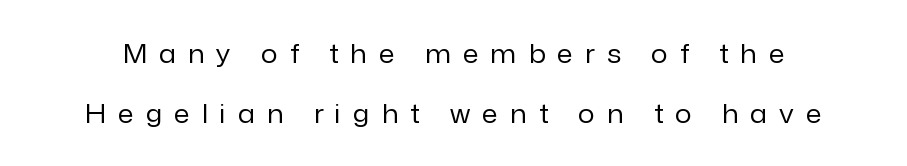
Q: Is the text bold? A: No.
Q: Is the text italic (slanted)? A: No, it is upright.
Q: Is the text underlined? A: No.
Q: Is the spacing between letters normal or unusually wide? A: Unusually wide.
Q: Is the spacing between lines tight, normal or loose? A: Loose.
